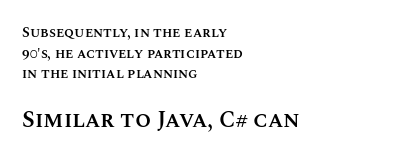
{"italic": "no", "bold": "semi", "underline": "no", "align": "left", "line_spacing": "normal", "line_spacing_ratio": 1.47, "letter_spacing": "normal", "letter_spacing_em": 0.0, "larger_block": "second", "size_ratio": 1.64, "glyph_px": 23}
